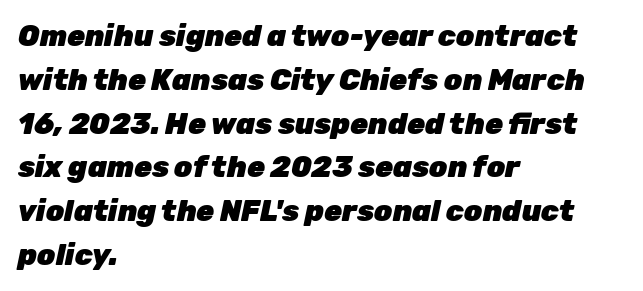
Nothing unusual about the tracking: characters are spaced as the font intends. These lines sit exactly where default settings would place them. Every row of glyphs begins at an identical x-position on the left. The letters advance in unequal steps, a hallmark of proportional type. The letters are slanted; this is an italic face. A bare baseline throughout the passage.
